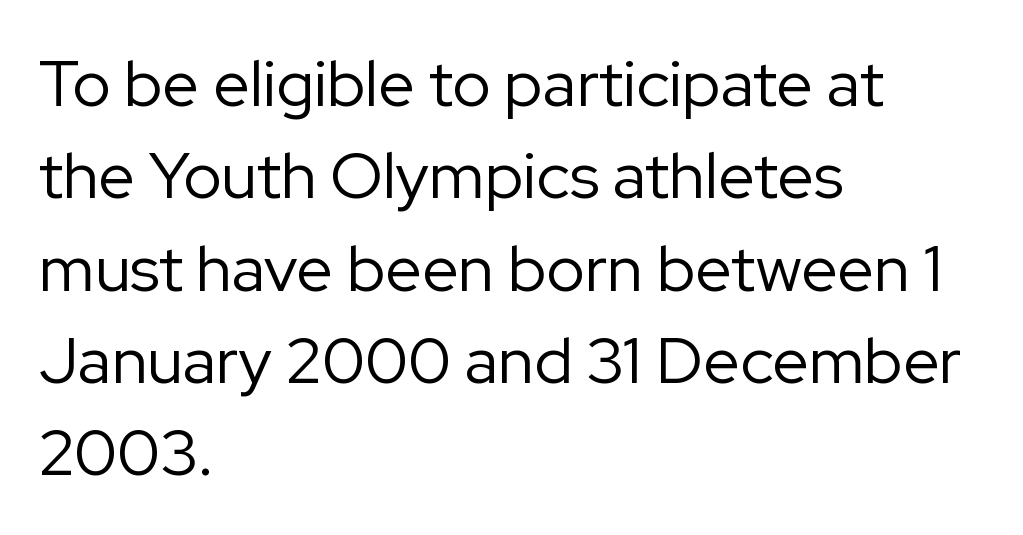
Q: Is the text bold? A: No.
Q: Is the text italic (slanted)? A: No, it is upright.
Q: Is the typeface a serif or a sans-serif typeface? A: Sans-serif.
Q: Is the text underlined? A: No.
Q: How is the paragraph aligned? A: Left-aligned.
Q: Is the spacing between letters normal or unusually wide? A: Normal.
Q: Is the spacing between lines tight, normal or loose? A: Normal.
Q: Width (condensed, normal, or wide)? A: Normal.
Q: Stroke contrast? A: Low.
Q: x-height? A: Medium.
Q: Monospaced? A: No.
